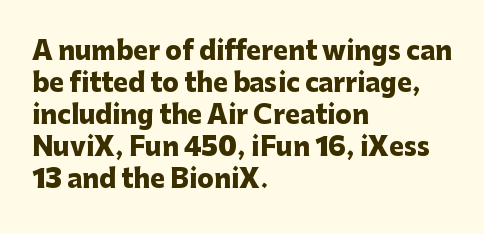
{"italic": "no", "bold": "yes", "underline": "no", "align": "left", "line_spacing": "normal", "line_spacing_ratio": 1.28, "letter_spacing": "normal", "letter_spacing_em": 0.0, "glyph_px": 25}
